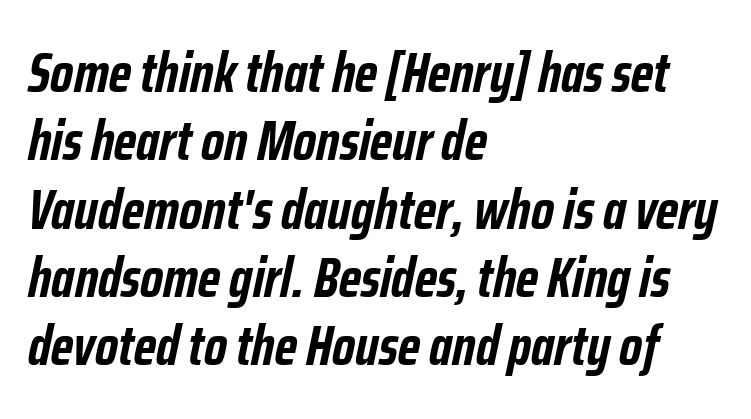
Q: Is the text bold? A: Yes.
Q: Is the text italic (slanted)? A: Yes, it leans right by about 12 degrees.
Q: Is the text underlined? A: No.
Q: How is the paragraph aligned? A: Left-aligned.
Q: Is the spacing between letters normal or unusually wide? A: Normal.
Q: Width (condensed, normal, or wide)? A: Condensed.
Q: Stroke contrast? A: Low.
Q: x-height? A: Medium.
Q: Monospaced? A: No.
